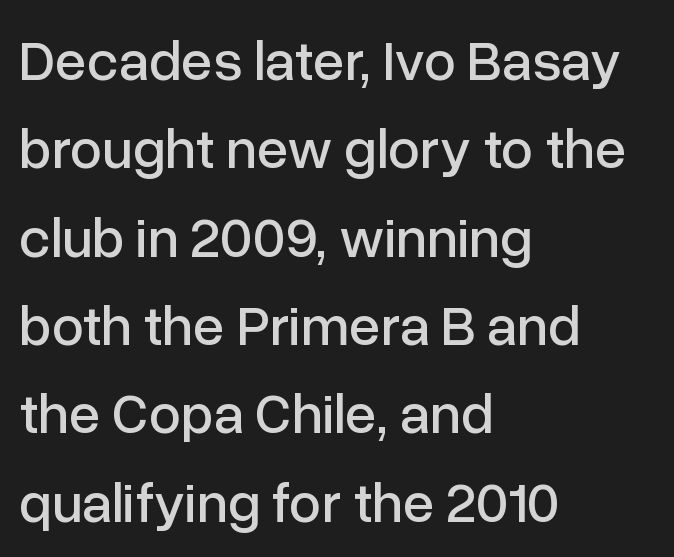
Q: Is the text italic (slanted)? A: No, it is upright.
Q: Is the typeface a serif or a sans-serif typeface? A: Sans-serif.
Q: Is the text underlined? A: No.
Q: How is the paragraph aligned? A: Left-aligned.
Q: Is the spacing between letters normal or unusually wide? A: Normal.
Q: Is the spacing between lines tight, normal or loose? A: Normal.
Q: Width (condensed, normal, or wide)? A: Normal.
Q: Stroke contrast? A: Low.
Q: x-height? A: Medium.
Q: Monospaced? A: No.
